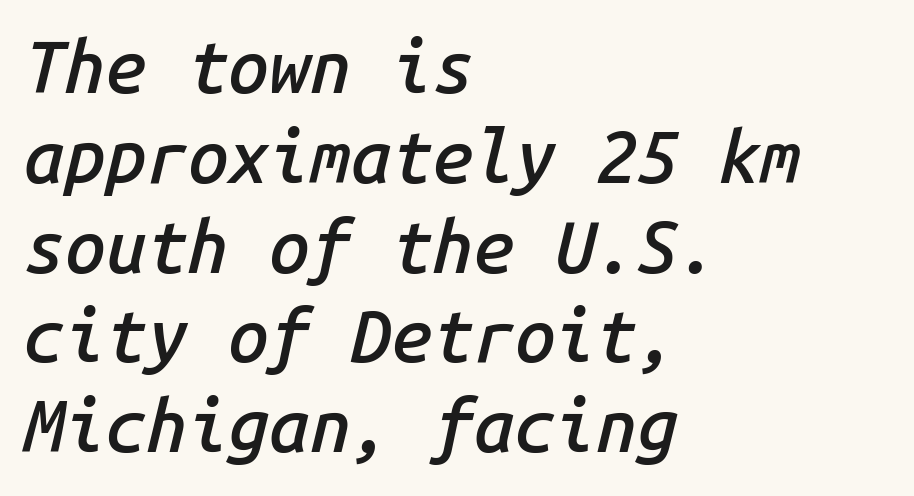
The image shows 73 px semibold type, italic (leaning right), monospaced; set left-aligned, line spacing 1.23x, normal letter spacing, not underlined; low stroke contrast and a medium x-height.
